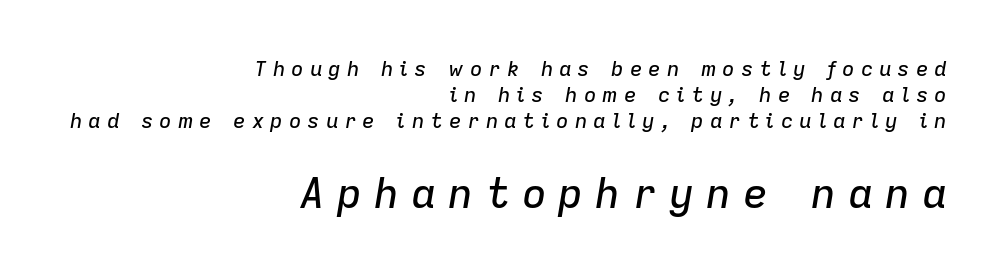
The image shows 42 px text type, italic (leaning right); set right-aligned, line spacing 1.24x, unusually wide letter spacing (+0.28 em), not underlined; the second (bottom) block is 2.0x larger; low stroke contrast and a medium x-height.
